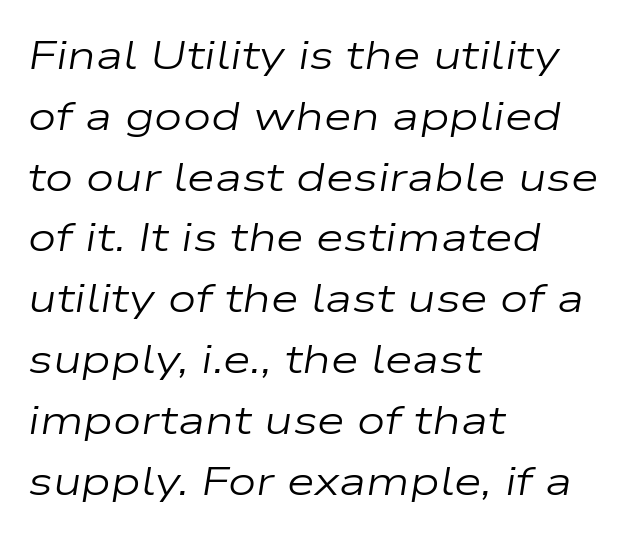
Q: Is the text bold? A: No.
Q: Is the text italic (slanted)? A: Yes, it leans right by about 9 degrees.
Q: Is the text underlined? A: No.
Q: How is the paragraph aligned? A: Left-aligned.
Q: Is the spacing between letters normal or unusually wide? A: Normal.
Q: Is the spacing between lines tight, normal or loose? A: Normal.
Q: Width (condensed, normal, or wide)? A: Wide.
Q: Stroke contrast? A: Low.
Q: x-height? A: Medium.
Q: Monospaced? A: No.
